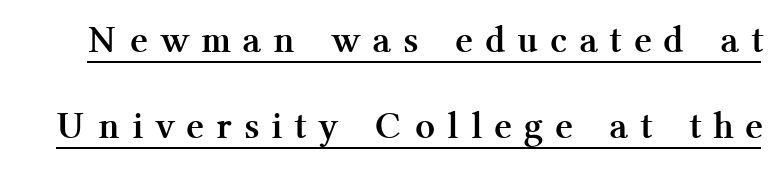
If you drew a line through each stem, it would be perfectly vertical. Proportional: the letters do not fall into vertical columns. A typesetter would call this leading open, well beyond the default. Underline: present. Yep, those are serifs on the letters.
